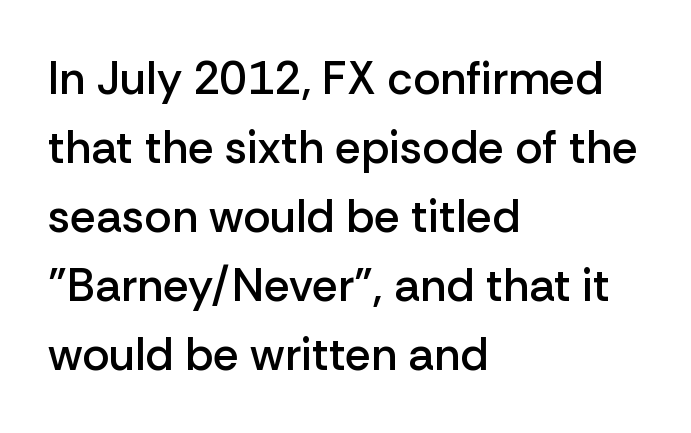
Q: Is the text bold? A: Semi-bold.
Q: Is the text italic (slanted)? A: No, it is upright.
Q: Is the typeface a serif or a sans-serif typeface? A: Sans-serif.
Q: Is the text underlined? A: No.
Q: How is the paragraph aligned? A: Left-aligned.
Q: Is the spacing between letters normal or unusually wide? A: Normal.
Q: Is the spacing between lines tight, normal or loose? A: Normal.
Q: Width (condensed, normal, or wide)? A: Normal.
Q: Stroke contrast? A: Low.
Q: x-height? A: Medium.
Q: Monospaced? A: No.
